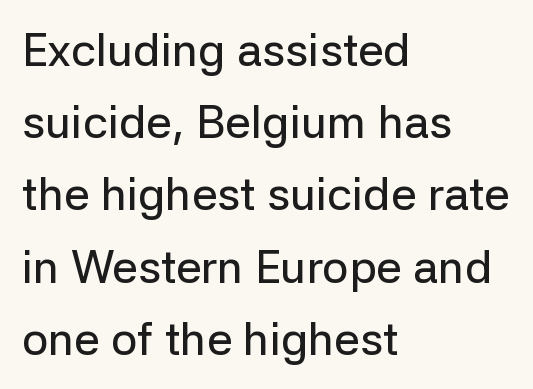
{"serif": "no", "italic": "no", "width": "normal", "stroke_contrast": "low", "x_height": "medium", "monospaced": "no", "underline": "no", "align": "left", "line_spacing": "normal", "line_spacing_ratio": 1.57, "letter_spacing": "normal", "letter_spacing_em": 0.0, "glyph_px": 46}
